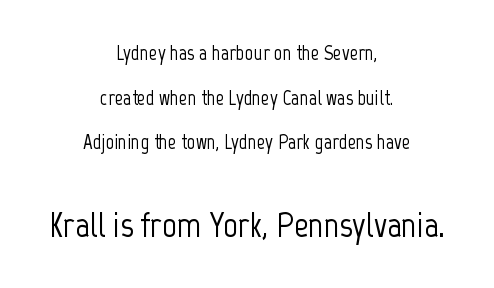
Q: Is the text italic (slanted)? A: No, it is upright.
Q: Is the typeface a serif or a sans-serif typeface? A: Sans-serif.
Q: Is the text underlined? A: No.
Q: How is the paragraph aligned? A: Centered.
Q: Is the spacing between letters normal or unusually wide? A: Normal.
Q: Is the spacing between lines tight, normal or loose? A: Loose.
Q: Which block of text is set in a larger size, the first (top) or the second (bottom)? A: The second (bottom) one.
Q: Width (condensed, normal, or wide)? A: Condensed.
Q: Stroke contrast? A: Low.
Q: x-height? A: Medium.
Q: Monospaced? A: No.
